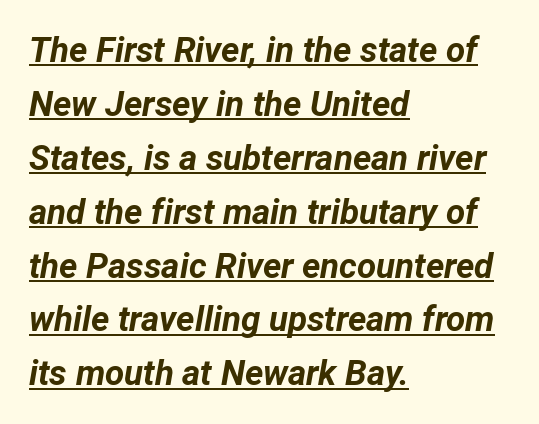
The glyphs have the mass of a bold cut. Spacing between characters is what you'd get straight out of the box. Each line of the rendering has a horizontal stroke beneath the glyphs. Character widths vary here, with narrow letters taking less room than wide ones. The block of text has a typical density, with ordinary space between rows. This sample is left-justified, so line endings fall wherever the words run out.
